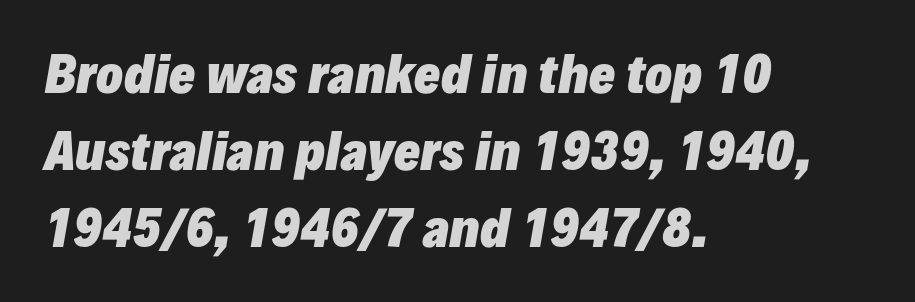
Whoever set this chose a conventional vertical rhythm. Look at the stroke-to-counter ratio: heavy, a bold. Nobody drew a line under any word here. These lines keep a tight, regular rhythm from letter to letter.
